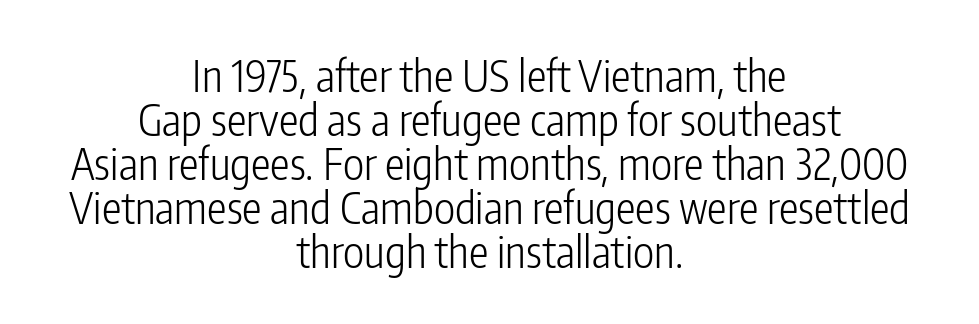
{"serif": "no", "italic": "no", "bold": "no", "weight": "light", "width": "condensed", "stroke_contrast": "low", "x_height": "medium", "monospaced": "no", "underline": "no", "align": "center", "line_spacing": "tight", "line_spacing_ratio": 1.0, "letter_spacing": "normal", "letter_spacing_em": 0.0, "glyph_px": 44}
